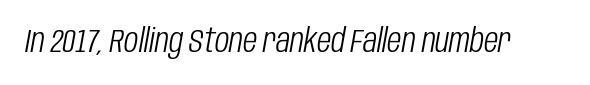
Q: Is the text bold? A: No.
Q: Is the text italic (slanted)? A: Yes, it leans right by about 10 degrees.
Q: Is the text underlined? A: No.
Q: Is the spacing between letters normal or unusually wide? A: Normal.
Q: Width (condensed, normal, or wide)? A: Condensed.
Q: Stroke contrast? A: Low.
Q: x-height? A: Large.
Q: Monospaced? A: No.
